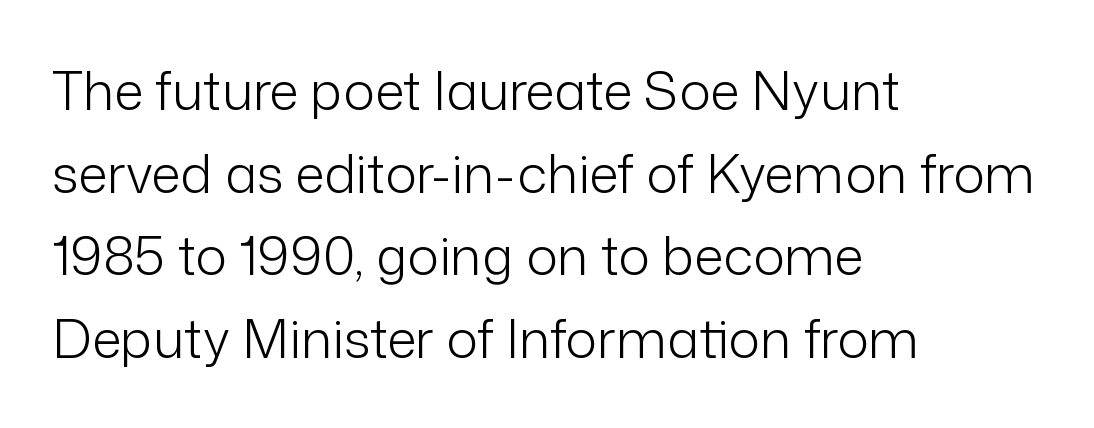
Q: Is the text bold? A: No.
Q: Is the text italic (slanted)? A: No, it is upright.
Q: Is the typeface a serif or a sans-serif typeface? A: Sans-serif.
Q: Is the text underlined? A: No.
Q: How is the paragraph aligned? A: Left-aligned.
Q: Is the spacing between letters normal or unusually wide? A: Normal.
Q: Is the spacing between lines tight, normal or loose? A: Normal.
Q: Width (condensed, normal, or wide)? A: Normal.
Q: Stroke contrast? A: Low.
Q: x-height? A: Medium.
Q: Monospaced? A: No.
